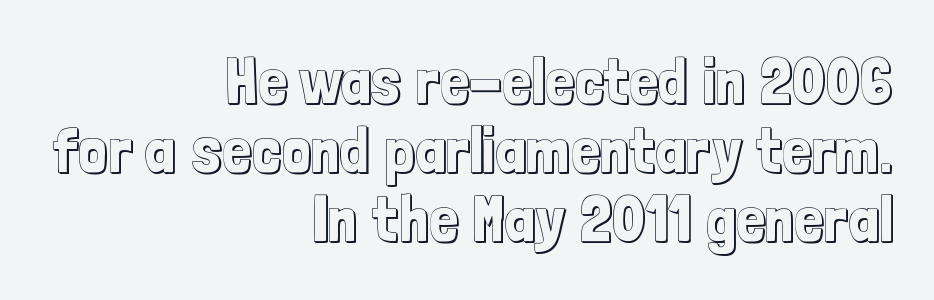
The image shows 64 px condensed type, upright; set right-aligned, tight line spacing (1.08x), normal letter spacing, not underlined; a medium x-height.
